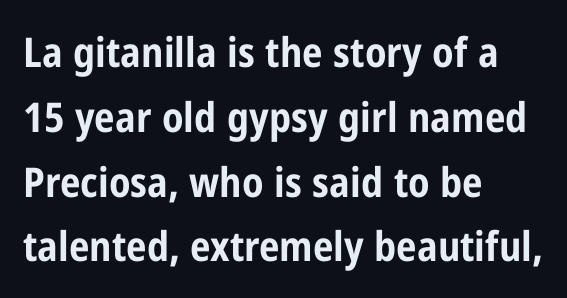
Nope, not italic — everything's standing straight. Each letter keeps its own natural width here, so spacing adapts to shape. Only glyphs here, with clear space below each row. Every row of glyphs begins at an identical x-position on the left.
